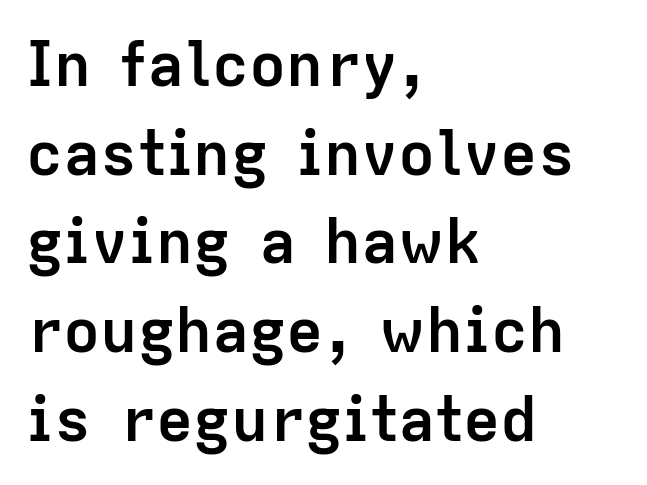
{"serif": "no", "italic": "no", "bold": "yes", "weight": "semibold", "width": "normal", "stroke_contrast": "low", "x_height": "medium", "monospaced": "no", "underline": "no", "align": "left", "line_spacing": "normal", "line_spacing_ratio": 1.43, "letter_spacing": "normal", "letter_spacing_em": 0.0, "glyph_px": 62}
